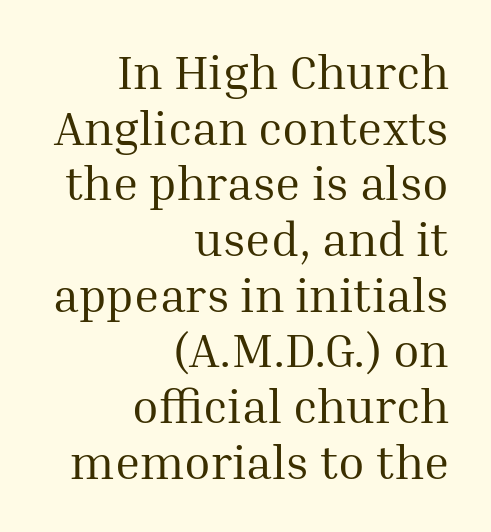
The image shows 48 px regular-weight serif type, upright; set right-aligned, line spacing 1.16x, normal letter spacing, not underlined; medium stroke contrast and a medium x-height.
